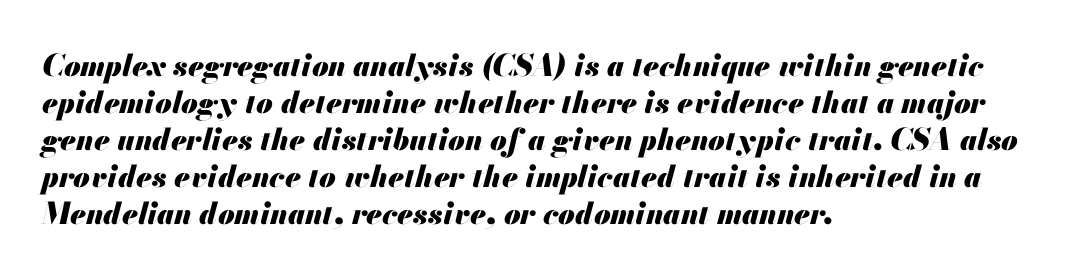
The image shows 30 px heavy type, italic (leaning right); set left-aligned, line spacing 1.23x, normal letter spacing, not underlined; medium stroke contrast and a small x-height.
